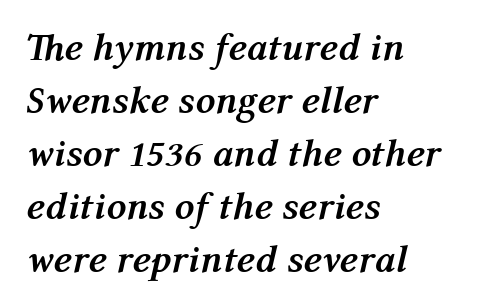
These lines carry a lot of weight — the face is fully bold. Short and long lines alike share a common starting point at left. No word sits above an underline. Vertical spacing — default. Looks like regular typesetting: each glyph gets only the width it needs.
